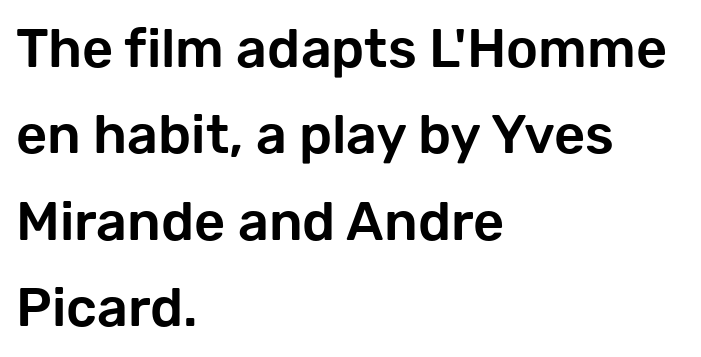
The image shows 54 px sans-serif type, upright; set left-aligned, normal line spacing (1.6x), normal letter spacing, not underlined; low stroke contrast and a medium x-height.
